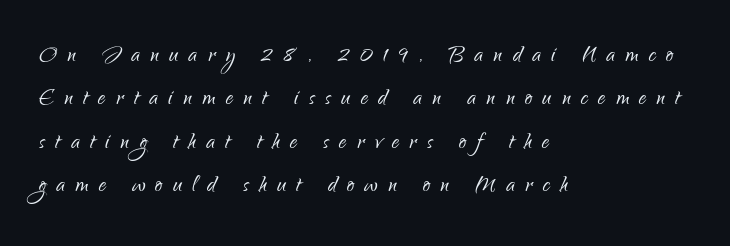
Where is the straight margin? On the left. The rendering shows plain stroke endings on the letterforms — a sans-serif design. Spacing verdict: proportional, widths tailored to each character. Weight class: somewhere from thin through regular.
